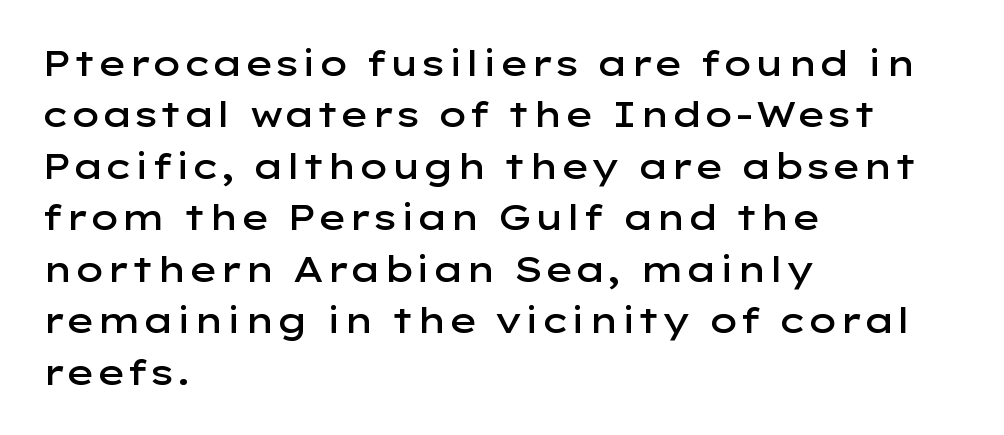
Between one letter and the next there's only the usual sliver of space. Unlike italic type, these characters show no tilt at all. The paragraph has a hard left edge and a soft right edge. This sample has the flowing, uneven cadence of proportional lettering.
